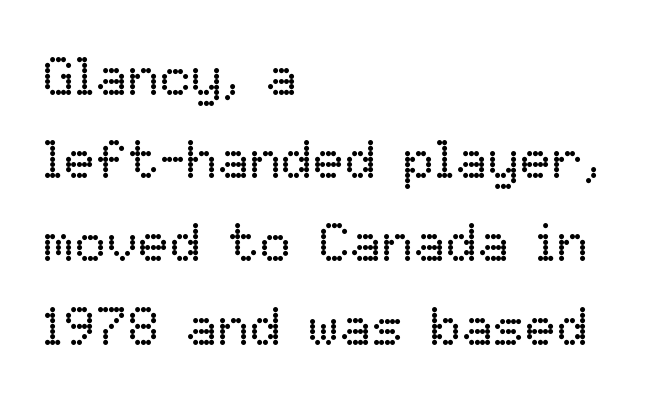
The letters look calm and open, with moderate or lighter stems. Style check: upright. The ragged edge is on the right, which tells us the setting is flush left. Leading: standard. The area under the type is left untouched.
